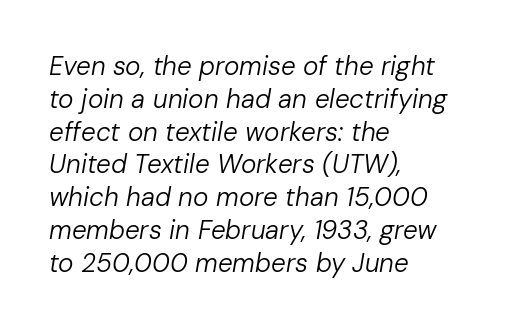
{"italic": "yes", "lean": "right", "slant_degrees": 10, "bold": "no", "underline": "no", "align": "left", "line_spacing": "normal", "line_spacing_ratio": 1.26, "letter_spacing": "normal", "letter_spacing_em": 0.0, "glyph_px": 26}
